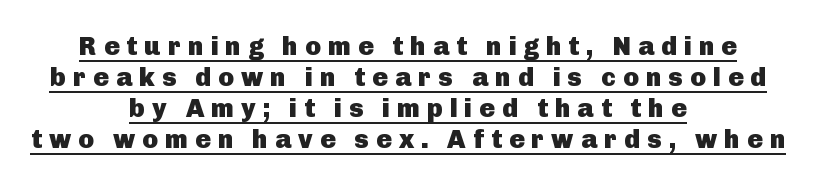
The tracking jumps out immediately: characters are airy and widely separated. You'd pick this weight for a headline — it's a proper bold. Decoration check: the copy is underlined. Compared with a flush-left layout, this one balances lines on the center instead.
